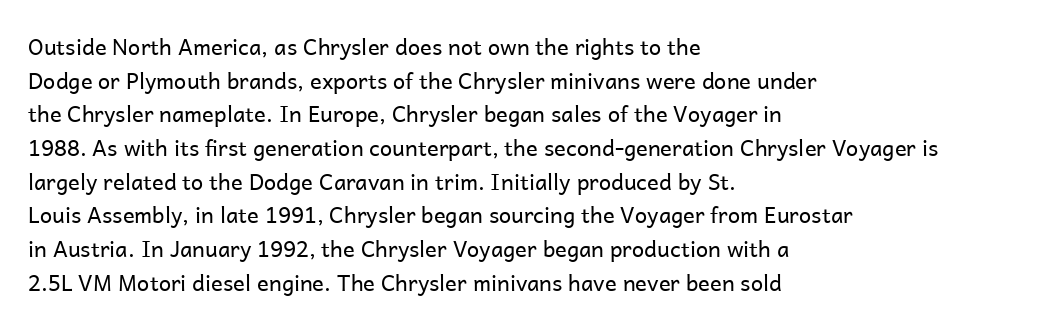
Unbolded letterforms with no extra heft. The letterforms sit shoulder to shoulder at normal distance. Line spacing here is normal. Glance below the letters and you will spot only blank space. Visually the block forms a straight wall on the left and a jagged coastline on the right.
